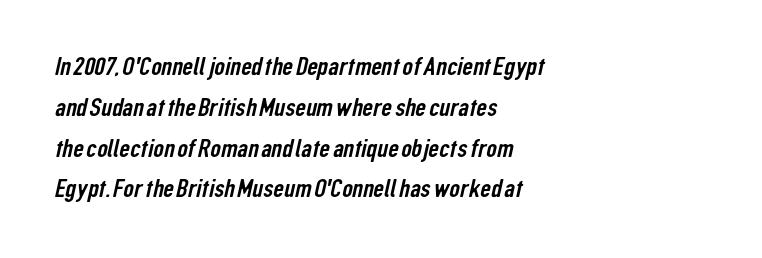
The image shows 26 px text type; set left-aligned, normal line spacing (1.57x), normal letter spacing, not underlined.
